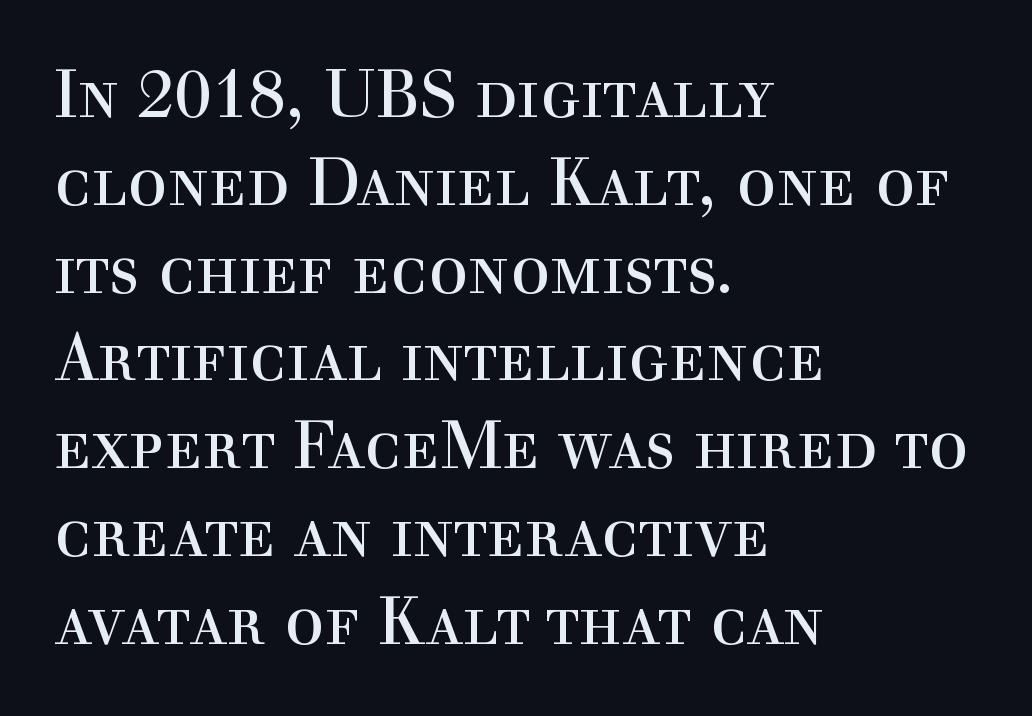
Character widths vary here, with narrow letters taking less room than wide ones. Is this a heavy cut? Hardly; it is regular or lighter. Typeset ragged right — the left edge is the straight one. A typesetter would call this zero additional tracking.
